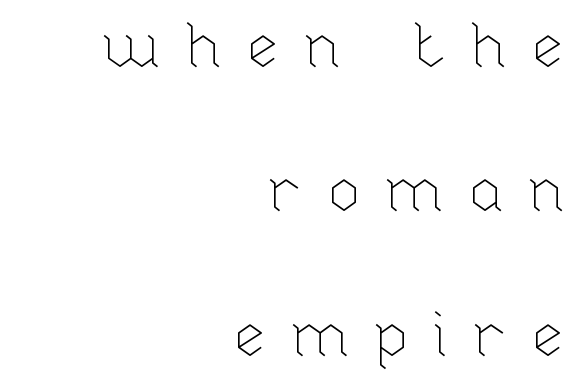
The image shows 62 px thin type, upright; set right-aligned, loose line spacing (2.33x), unusually wide letter spacing (+0.37 em), not underlined; low stroke contrast and a medium x-height.
